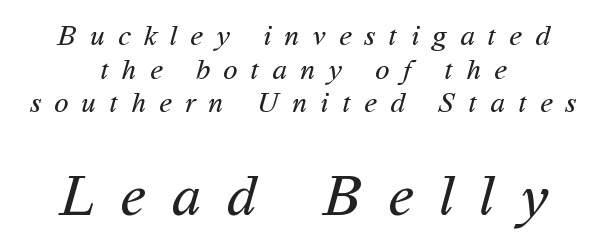
In this sample the second text group is rendered at the bigger scale. Centered paragraph, ragged on both sides. Letters have the restrained weight of plain body copy at most. The line texture is sparse and dotted thanks to wide tracking.
